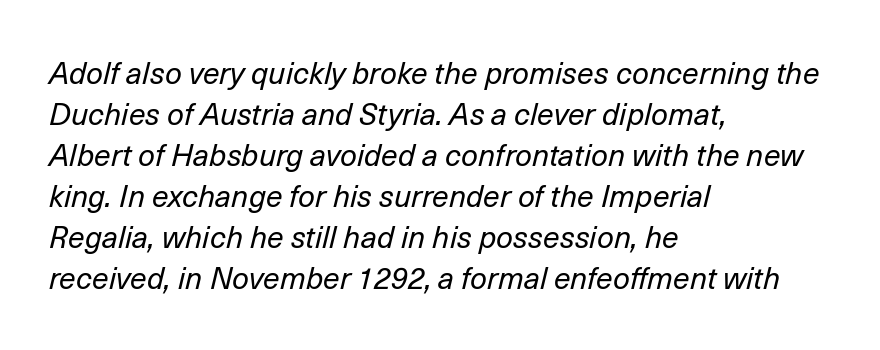
The image shows 30 px regular-weight type, italic (leaning right); set left-aligned, normal line spacing (1.37x), normal letter spacing, not underlined; low stroke contrast and a medium x-height.
